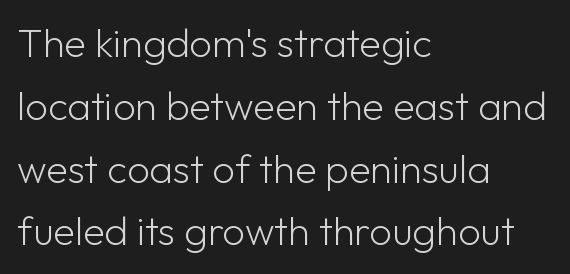
The image shows 40 px light sans-serif type, upright; set left-aligned, normal line spacing (1.57x), normal letter spacing, not underlined; low stroke contrast and a medium x-height.
